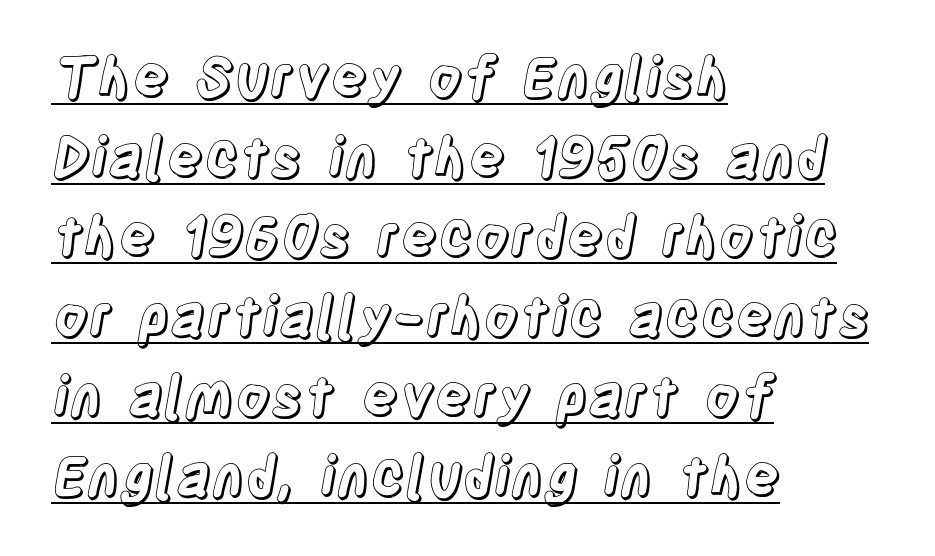
The image shows 55 px condensed type; set left-aligned, normal line spacing (1.45x), normal letter spacing, underlined; a large x-height.
